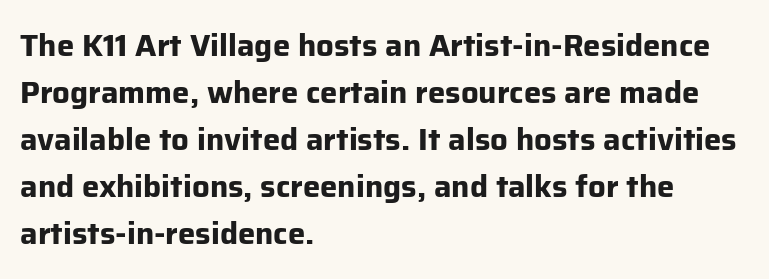
{"serif": "no", "italic": "no", "bold": "yes", "weight": "bold", "width": "normal", "stroke_contrast": "low", "x_height": "medium", "monospaced": "no", "underline": "no", "align": "left", "line_spacing": "normal", "line_spacing_ratio": 1.52, "letter_spacing": "normal", "letter_spacing_em": 0.0, "glyph_px": 31}
